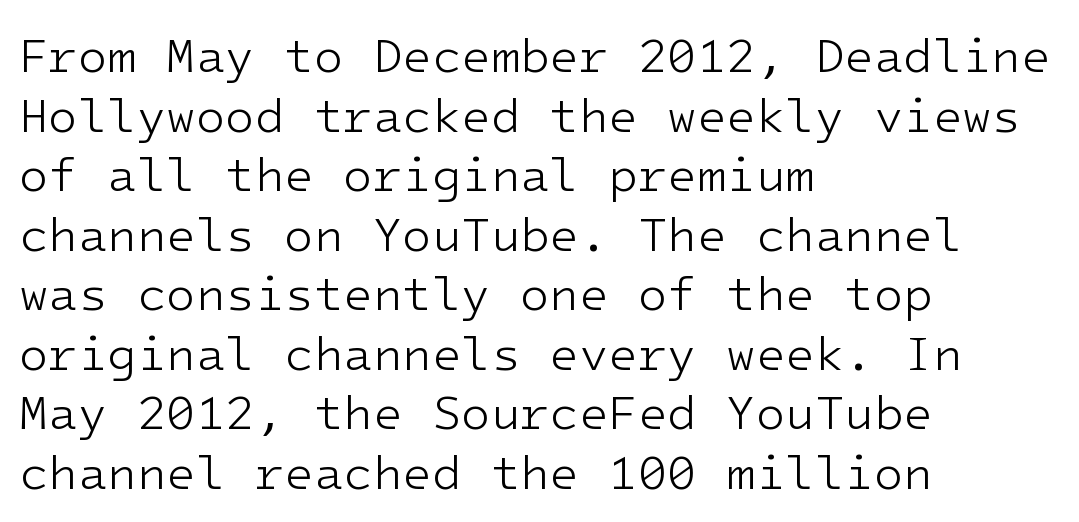
The image shows 48 px light sans-serif type, upright; set left-aligned, line spacing 1.24x, normal letter spacing, not underlined; low stroke contrast and a medium x-height.
